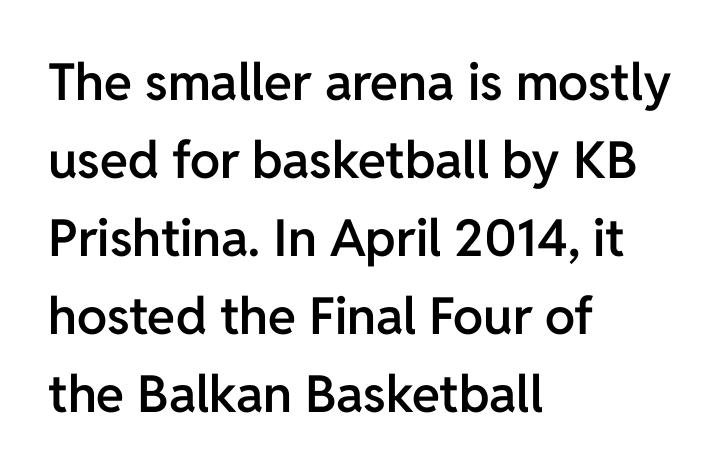
Q: Is the text bold? A: Semi-bold.
Q: Is the text italic (slanted)? A: No, it is upright.
Q: Is the typeface a serif or a sans-serif typeface? A: Sans-serif.
Q: Is the text underlined? A: No.
Q: How is the paragraph aligned? A: Left-aligned.
Q: Is the spacing between letters normal or unusually wide? A: Normal.
Q: Is the spacing between lines tight, normal or loose? A: Normal.
Q: Width (condensed, normal, or wide)? A: Normal.
Q: Stroke contrast? A: Low.
Q: x-height? A: Medium.
Q: Monospaced? A: No.
